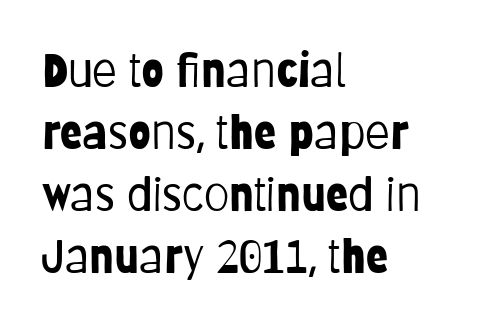
What's the leading like? Ordinary, nothing unusual. Do the characters align in a grid? No, the font is proportional. Left-aligned paragraph, ragged on the right. The face looks like a standard text weight, possibly lighter. The type sits square on the baseline with zero lean.
